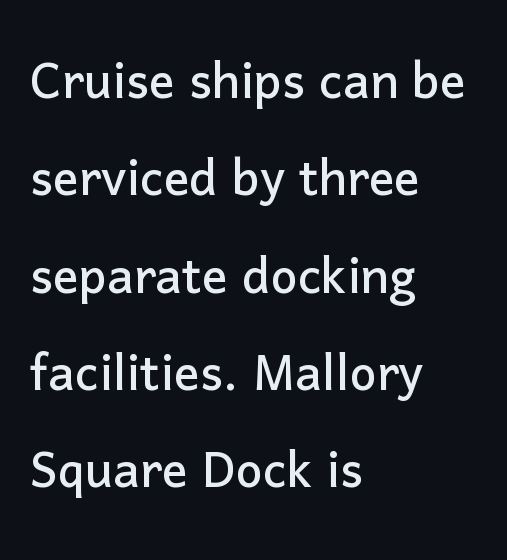
The image shows 64 px sans-serif type, upright; set left-aligned, normal line spacing (1.52x), normal letter spacing, not underlined; low stroke contrast and a medium x-height.
